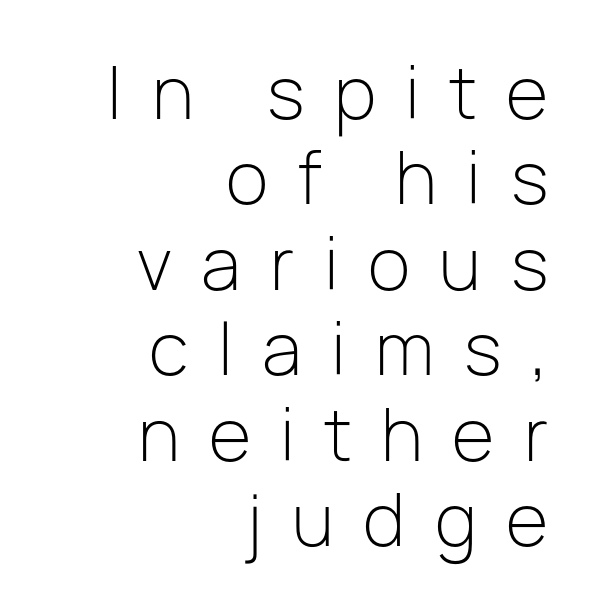
Q: Is the text bold? A: No.
Q: Is the text italic (slanted)? A: No, it is upright.
Q: Is the typeface a serif or a sans-serif typeface? A: Sans-serif.
Q: Is the text underlined? A: No.
Q: How is the paragraph aligned? A: Right-aligned.
Q: Is the spacing between letters normal or unusually wide? A: Unusually wide.
Q: Width (condensed, normal, or wide)? A: Normal.
Q: Stroke contrast? A: Low.
Q: x-height? A: Medium.
Q: Monospaced? A: No.
